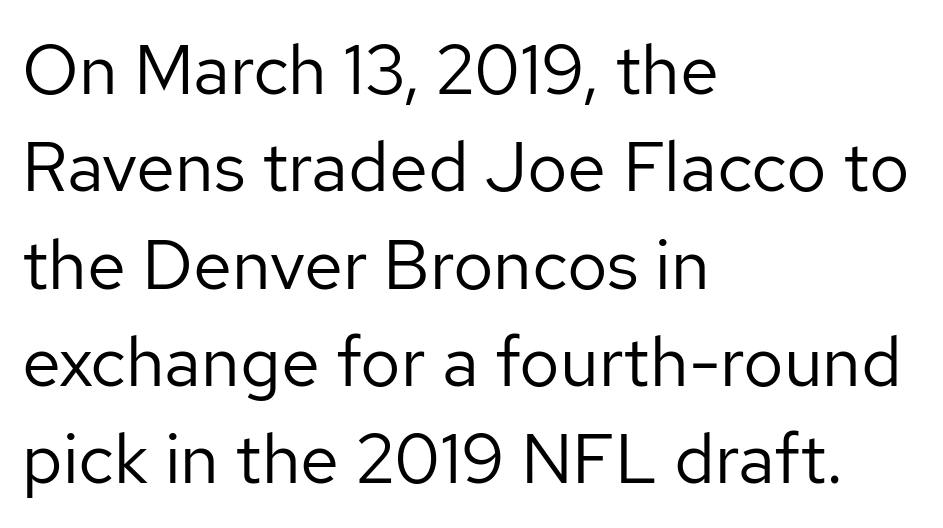
Q: Is the text bold? A: No.
Q: Is the text italic (slanted)? A: No, it is upright.
Q: Is the typeface a serif or a sans-serif typeface? A: Sans-serif.
Q: Is the text underlined? A: No.
Q: How is the paragraph aligned? A: Left-aligned.
Q: Is the spacing between letters normal or unusually wide? A: Normal.
Q: Is the spacing between lines tight, normal or loose? A: Normal.
Q: Width (condensed, normal, or wide)? A: Normal.
Q: Stroke contrast? A: Low.
Q: x-height? A: Medium.
Q: Monospaced? A: No.
